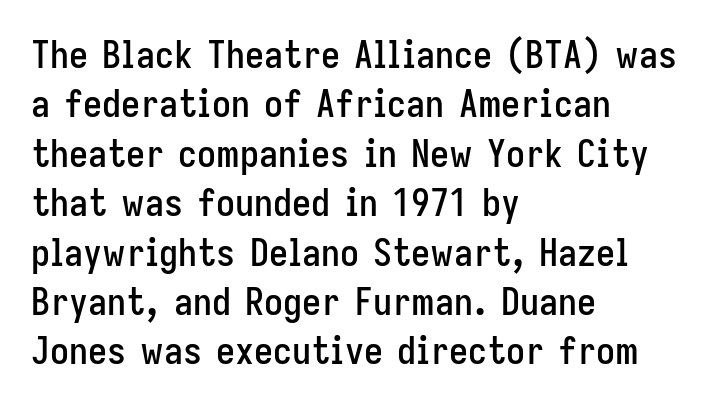
Q: Is the text italic (slanted)? A: No, it is upright.
Q: Is the typeface a serif or a sans-serif typeface? A: Sans-serif.
Q: Is the text underlined? A: No.
Q: How is the paragraph aligned? A: Left-aligned.
Q: Is the spacing between letters normal or unusually wide? A: Normal.
Q: Is the spacing between lines tight, normal or loose? A: Normal.
Q: Width (condensed, normal, or wide)? A: Condensed.
Q: Stroke contrast? A: Low.
Q: x-height? A: Medium.
Q: Monospaced? A: No.
